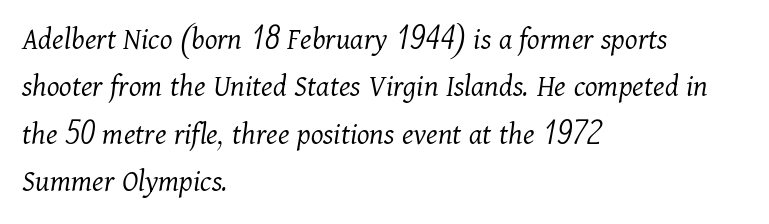
The image shows 32 px light serif type, italic (leaning right); set left-aligned, normal line spacing (1.48x), normal letter spacing, not underlined; medium stroke contrast and a medium x-height.
